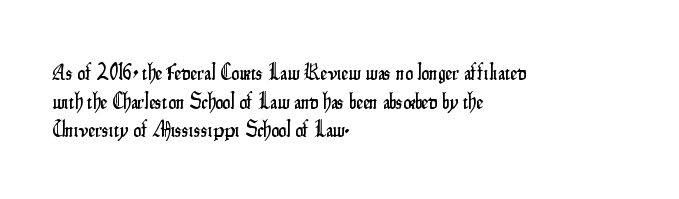
The image shows 22 px text type, upright; set left-aligned, normal line spacing (1.3x), normal letter spacing, not underlined.
